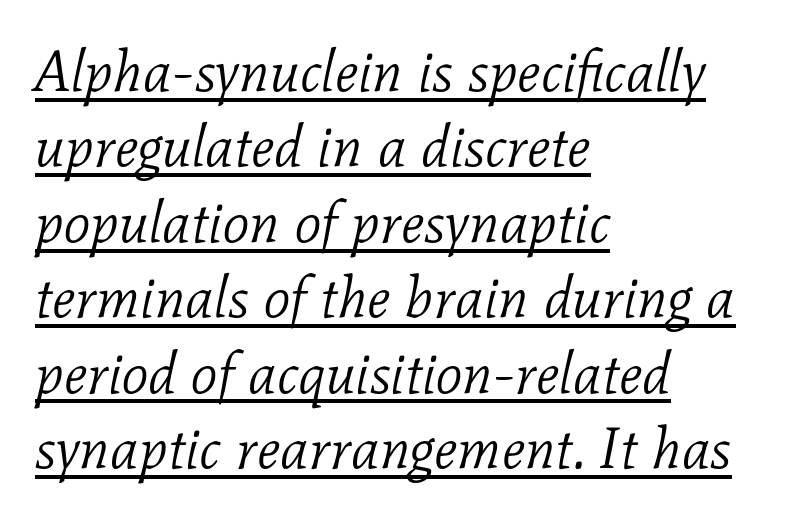
The rendered words wear a rule along their underside. An italicized treatment has been applied to the whole sample. Characters follow at the spacing the type designer built in. The leading is moderate, giving the passage an even texture. These lines are rendered in a variable-pitch font. Visually the block forms a straight wall on the left and a jagged coastline on the right.
